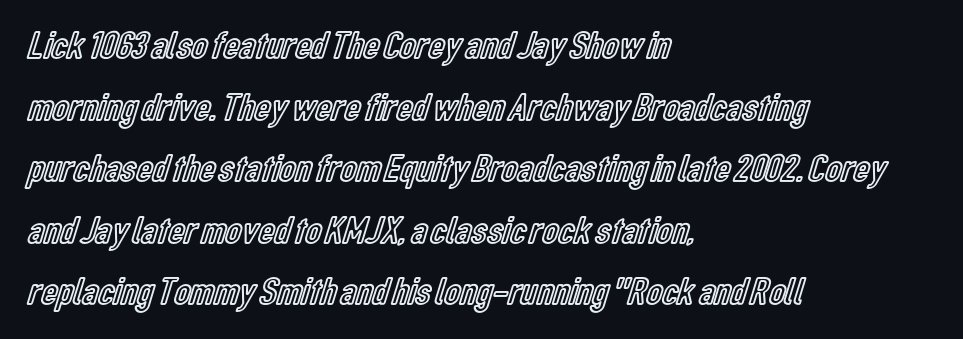
Q: Is the text italic (slanted)? A: Yes.
Q: Is the text underlined? A: No.
Q: How is the paragraph aligned? A: Left-aligned.
Q: Is the spacing between letters normal or unusually wide? A: Normal.
Q: Is the spacing between lines tight, normal or loose? A: Normal.
Q: Width (condensed, normal, or wide)? A: Condensed.
Q: x-height? A: Medium.
Q: Monospaced? A: No.
